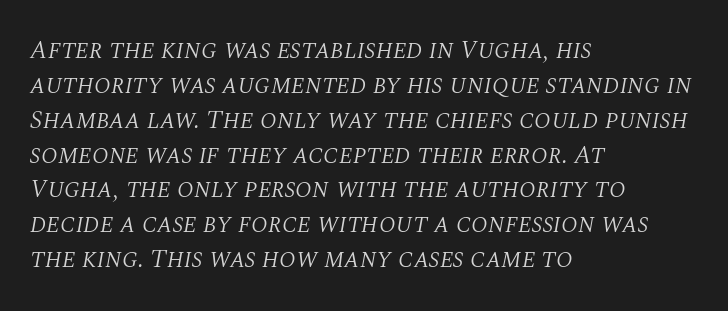
Q: Is the text bold? A: No.
Q: Is the text italic (slanted)? A: Yes, it leans right by about 10 degrees.
Q: Is the text underlined? A: No.
Q: How is the paragraph aligned? A: Left-aligned.
Q: Is the spacing between letters normal or unusually wide? A: Normal.
Q: Is the spacing between lines tight, normal or loose? A: Normal.
